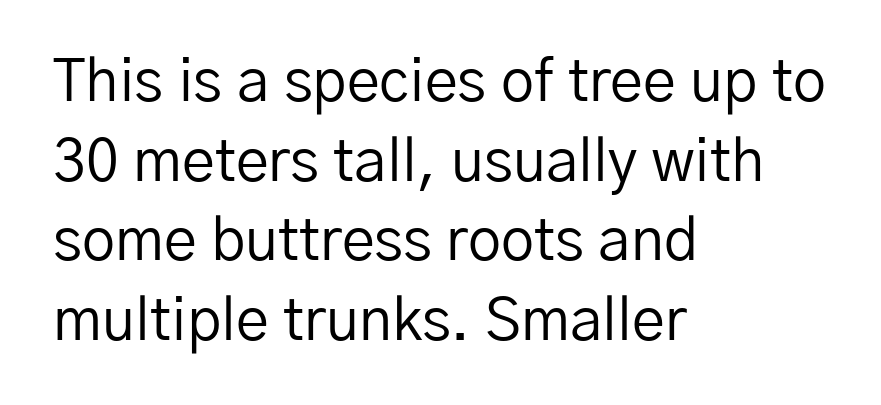
The image shows 59 px regular-weight sans-serif type, upright; set left-aligned, normal line spacing (1.35x), normal letter spacing, not underlined; low stroke contrast and a medium x-height.
